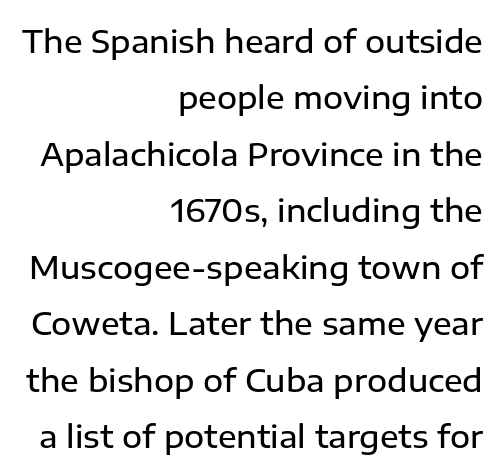
Q: Is the text bold? A: Semi-bold.
Q: Is the text italic (slanted)? A: No, it is upright.
Q: Is the typeface a serif or a sans-serif typeface? A: Sans-serif.
Q: Is the text underlined? A: No.
Q: How is the paragraph aligned? A: Right-aligned.
Q: Is the spacing between letters normal or unusually wide? A: Normal.
Q: Width (condensed, normal, or wide)? A: Normal.
Q: Stroke contrast? A: Low.
Q: x-height? A: Medium.
Q: Monospaced? A: No.
